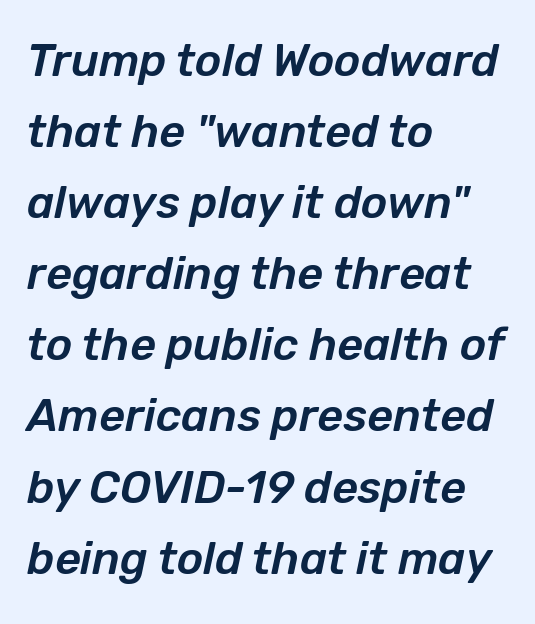
{"italic": "yes", "lean": "right", "slant_degrees": 12, "width": "normal", "stroke_contrast": "low", "x_height": "medium", "monospaced": "no", "underline": "no", "align": "left", "line_spacing": "normal", "line_spacing_ratio": 1.58, "letter_spacing": "normal", "letter_spacing_em": 0.0, "glyph_px": 45}
